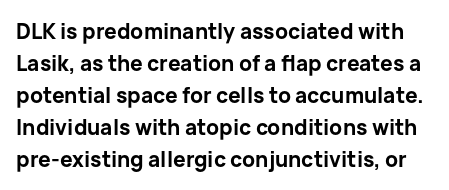
I'd describe the lettering as bold — thick and assertive. Underline: absent. A typesetter would call this zero additional tracking. One glance says typical: line gaps are just what's usual. The specimen reads as upright at a glance.
